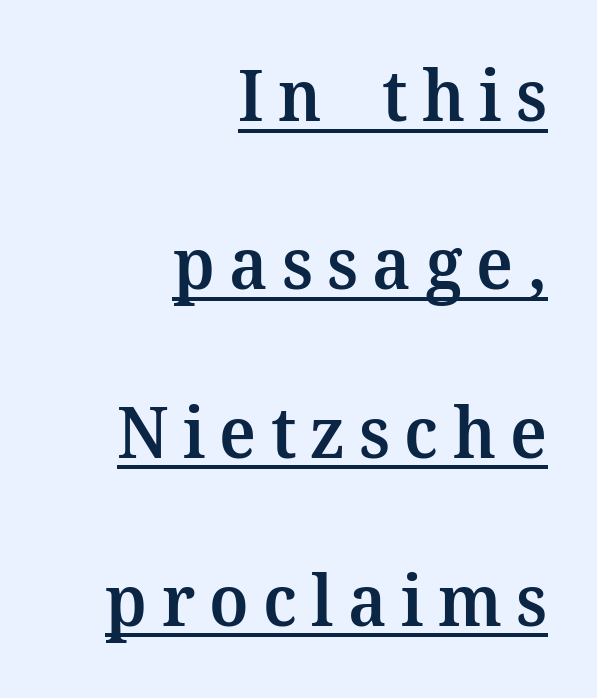
The image shows 71 px semibold serif type, upright; set right-aligned, loose line spacing (2.37x), unusually wide letter spacing (+0.2 em), underlined; medium stroke contrast and a medium x-height.
